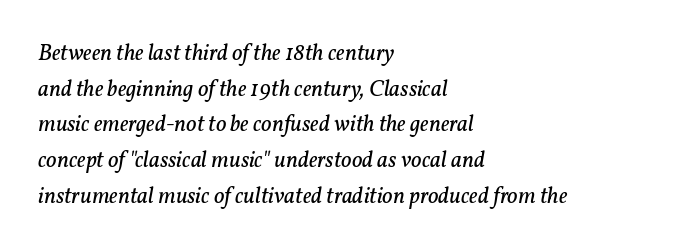
The image shows 23 px text type, italic (leaning right); set left-aligned, normal line spacing (1.55x), normal letter spacing, not underlined.
